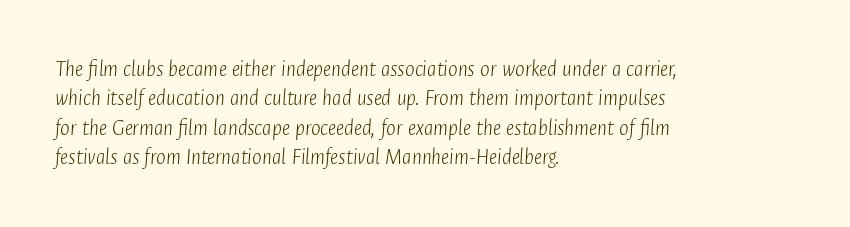
The image shows 23 px text type, italic (leaning right); set left-aligned, normal line spacing (1.28x), normal letter spacing, not underlined.
